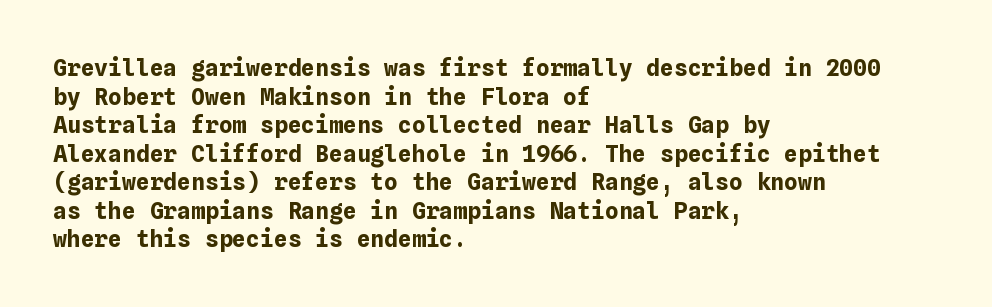
Every character sits straight up, as roman type does. Stroke thickness is high; the sample reads as a true bold. Inter-character spacing is left at the font's built-in metrics. Casual observation: everything's shoved over to the left. The specimen omits any rule beneath the text block's lines.
